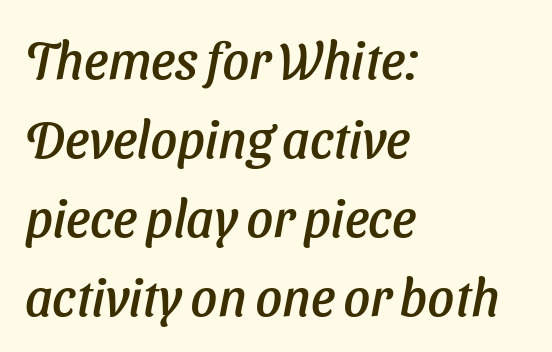
The image shows 52 px text type, italic (leaning right); set left-aligned, normal line spacing (1.52x), normal letter spacing, not underlined; low stroke contrast and a medium x-height.
